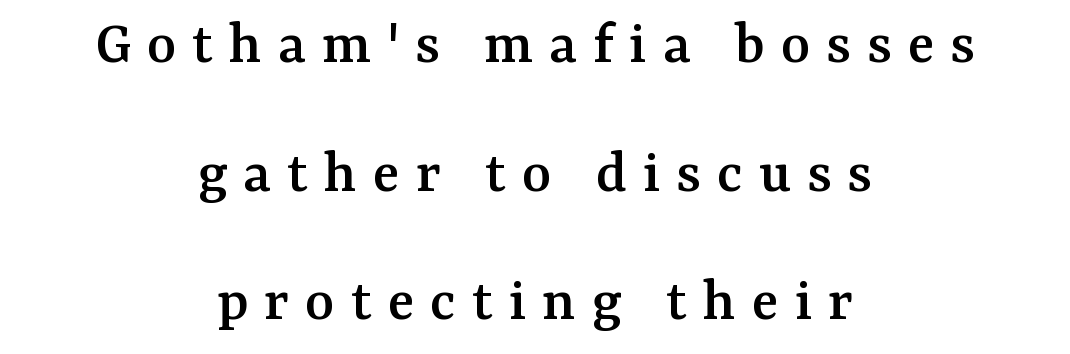
Q: Is the text italic (slanted)? A: No, it is upright.
Q: Is the typeface a serif or a sans-serif typeface? A: Serif.
Q: Is the text underlined? A: No.
Q: How is the paragraph aligned? A: Centered.
Q: Is the spacing between letters normal or unusually wide? A: Unusually wide.
Q: Is the spacing between lines tight, normal or loose? A: Loose.
Q: Width (condensed, normal, or wide)? A: Normal.
Q: Stroke contrast? A: Medium.
Q: x-height? A: Medium.
Q: Monospaced? A: No.
